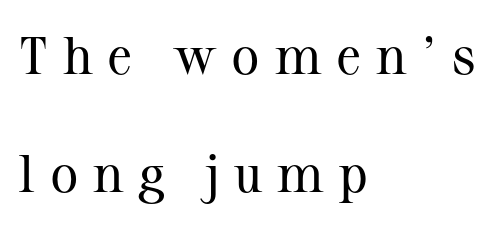
Q: Is the text bold? A: No.
Q: Is the text italic (slanted)? A: No, it is upright.
Q: Is the typeface a serif or a sans-serif typeface? A: Serif.
Q: Is the text underlined? A: No.
Q: How is the paragraph aligned? A: Left-aligned.
Q: Is the spacing between letters normal or unusually wide? A: Unusually wide.
Q: Is the spacing between lines tight, normal or loose? A: Loose.
Q: Width (condensed, normal, or wide)? A: Normal.
Q: Stroke contrast? A: Medium.
Q: x-height? A: Medium.
Q: Monospaced? A: No.
